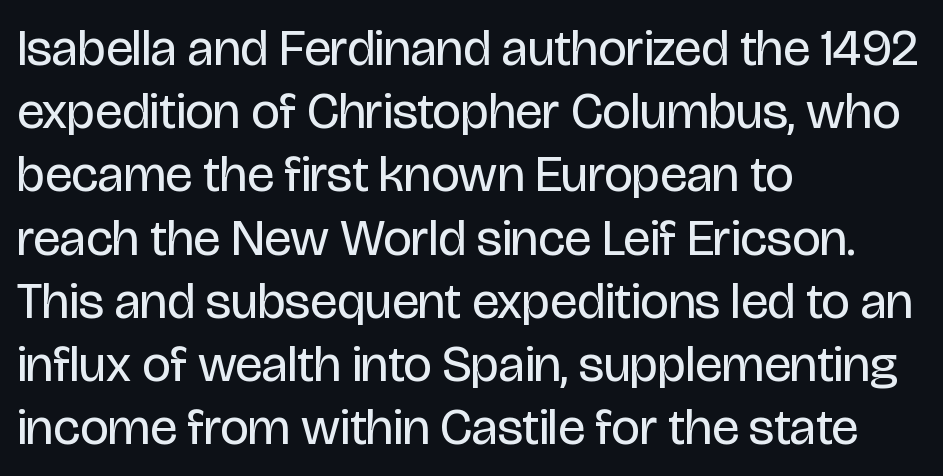
These lines are rendered in a variable-pitch font. This sample uses plain, unmodified letter spacing. Which margin do the lines hug? The left one — the right edge is uneven. Stroke thickness stays within the range of a standard reading face or lighter. Posture: vertical.
